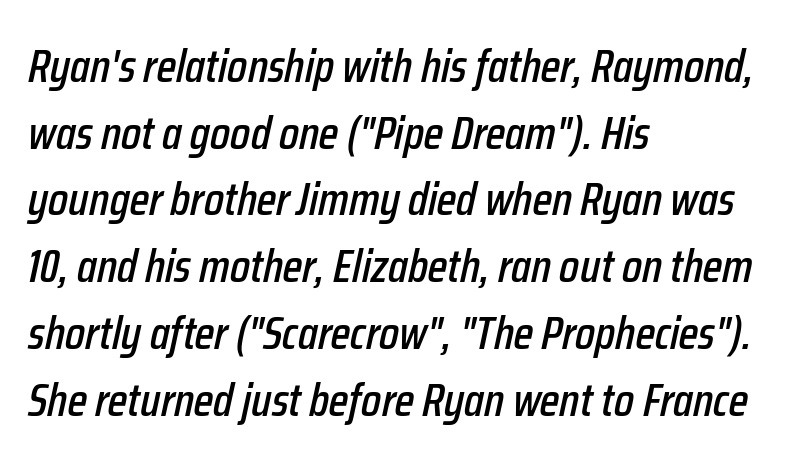
You could not count columns in this text — the font is proportionally spaced. Words appear dense and cohesive because spacing is normal. The passage shown is not underscored anywhere. Horizontal bands of white between lines are of average thickness.
